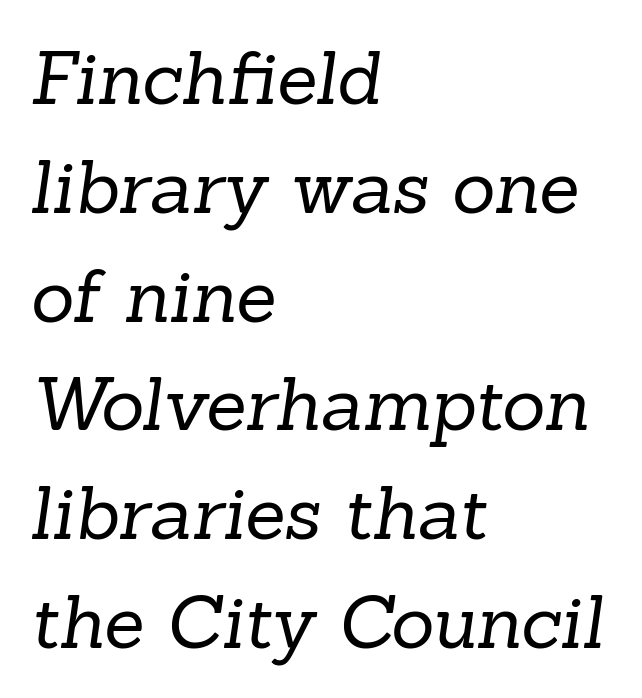
Stem width sits at or under what a default text font uses. Line beginnings align vertically; line endings do not. The type is set solid horizontally, with unmodified tracking. Any mark beneath the type? The region is blank.
